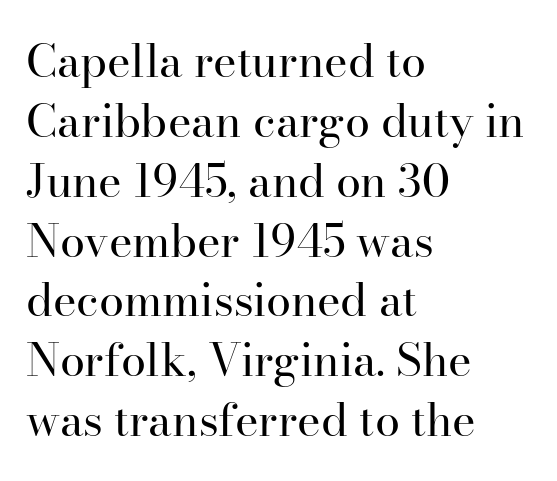
The image shows 45 px regular-weight serif type, upright; set left-aligned, normal line spacing (1.33x), normal letter spacing, not underlined; high stroke contrast and a small x-height.
